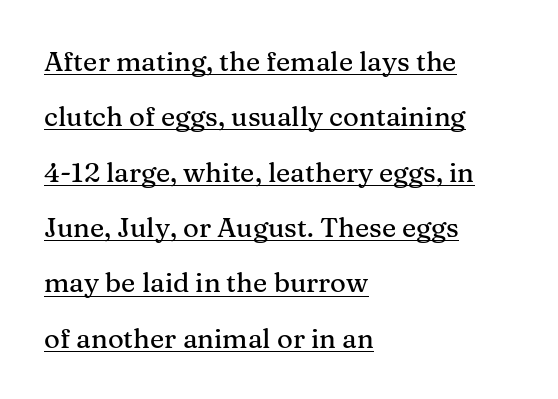
Q: Is the text italic (slanted)? A: No, it is upright.
Q: Is the text underlined? A: Yes.
Q: How is the paragraph aligned? A: Left-aligned.
Q: Is the spacing between letters normal or unusually wide? A: Normal.
Q: Is the spacing between lines tight, normal or loose? A: Loose.
